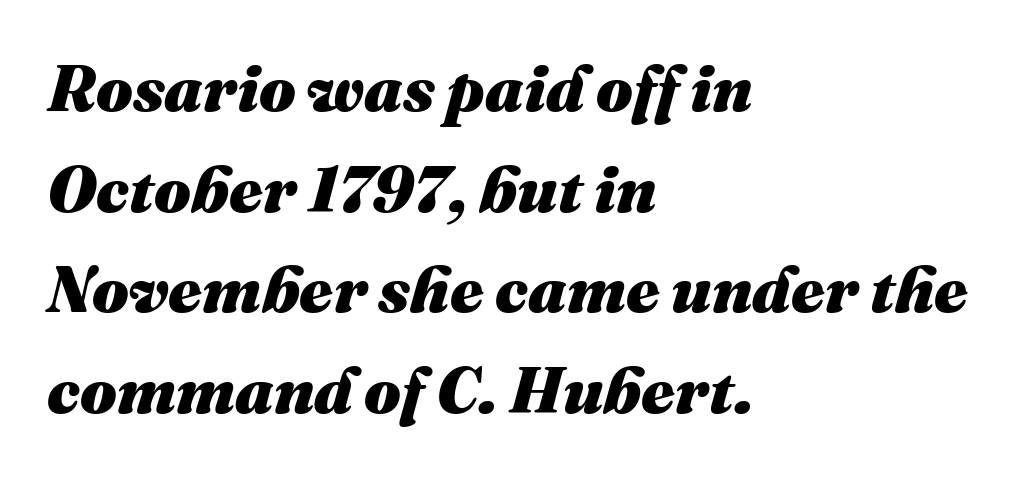
The image shows 65 px heavy type, italic (leaning right); set left-aligned, normal line spacing (1.55x), normal letter spacing, not underlined; medium stroke contrast and a medium x-height.
